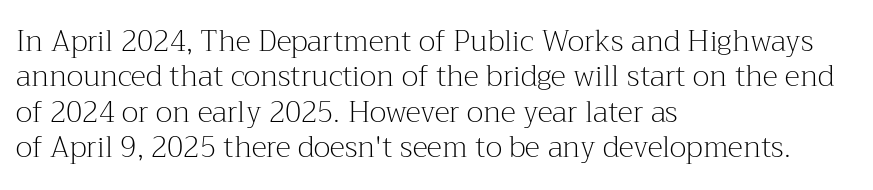
Q: Is the text bold? A: No.
Q: Is the text italic (slanted)? A: No, it is upright.
Q: Is the typeface a serif or a sans-serif typeface? A: Serif.
Q: Is the text underlined? A: No.
Q: How is the paragraph aligned? A: Left-aligned.
Q: Is the spacing between letters normal or unusually wide? A: Normal.
Q: Width (condensed, normal, or wide)? A: Normal.
Q: Stroke contrast? A: Medium.
Q: x-height? A: Medium.
Q: Monospaced? A: No.
